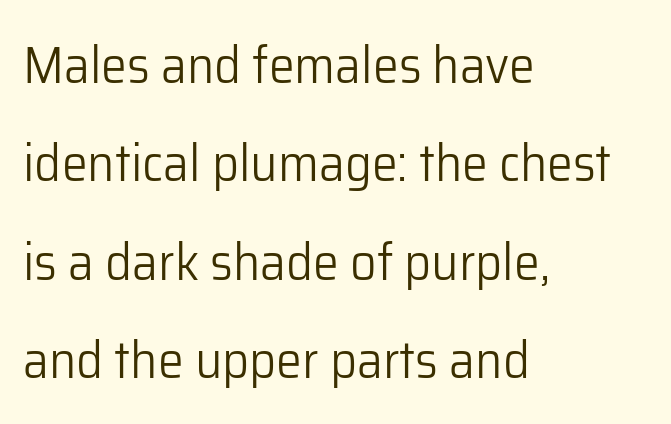
Q: Is the text bold? A: No.
Q: Is the text italic (slanted)? A: No, it is upright.
Q: Is the typeface a serif or a sans-serif typeface? A: Sans-serif.
Q: Is the text underlined? A: No.
Q: How is the paragraph aligned? A: Left-aligned.
Q: Is the spacing between letters normal or unusually wide? A: Normal.
Q: Width (condensed, normal, or wide)? A: Normal.
Q: Stroke contrast? A: Low.
Q: x-height? A: Medium.
Q: Monospaced? A: No.
